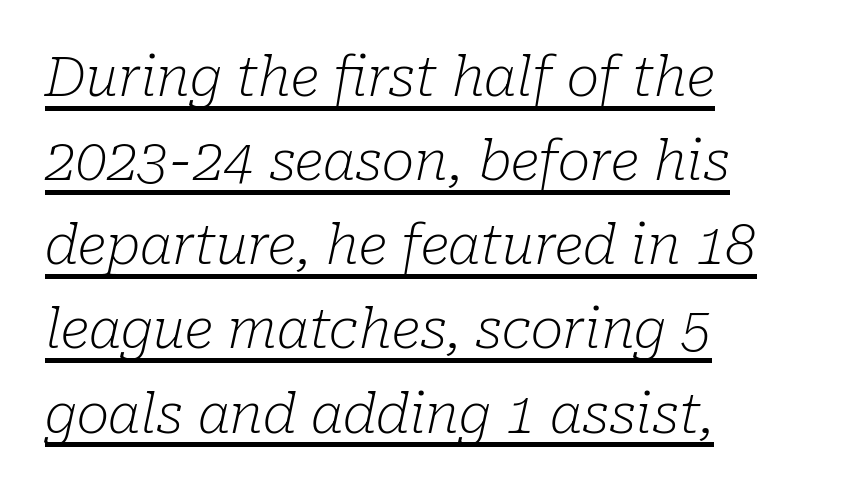
{"serif": "yes", "italic": "yes", "lean": "right", "slant_degrees": 10, "bold": "no", "weight": "light", "width": "normal", "stroke_contrast": "low", "x_height": "medium", "monospaced": "no", "underline": "yes", "align": "left", "line_spacing": "normal", "line_spacing_ratio": 1.53, "letter_spacing": "normal", "letter_spacing_em": 0.0, "glyph_px": 55}
